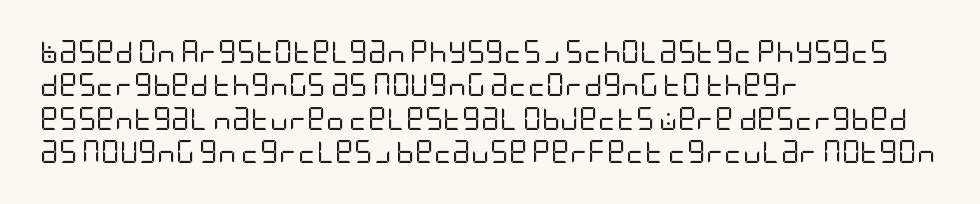
How would I describe the line gaps? Plain and ordinary. Just letters on the line, the space beneath them empty. Alignment: flush left. In terms of posture, this sample is upright.
